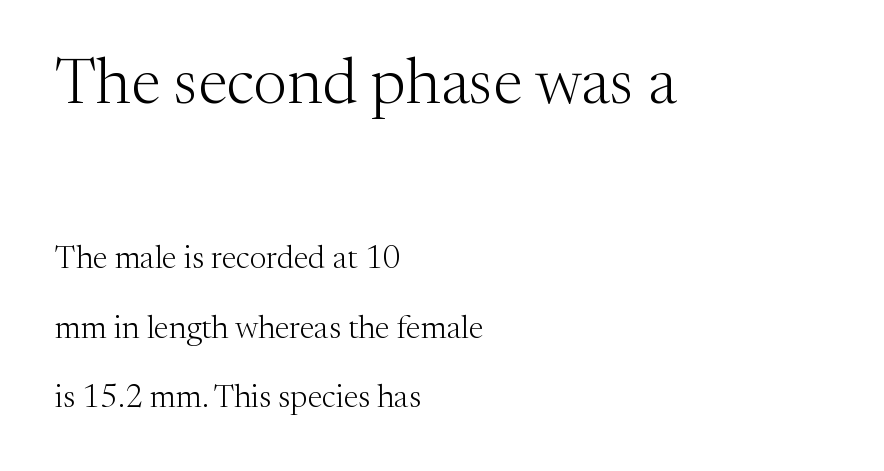
Q: Is the text bold? A: No.
Q: Is the text italic (slanted)? A: No, it is upright.
Q: Is the typeface a serif or a sans-serif typeface? A: Serif.
Q: Is the text underlined? A: No.
Q: How is the paragraph aligned? A: Left-aligned.
Q: Is the spacing between letters normal or unusually wide? A: Normal.
Q: Is the spacing between lines tight, normal or loose? A: Loose.
Q: Which block of text is set in a larger size, the first (top) or the second (bottom)? A: The first (top) one.
Q: Width (condensed, normal, or wide)? A: Normal.
Q: Stroke contrast? A: Medium.
Q: x-height? A: Medium.
Q: Monospaced? A: No.
